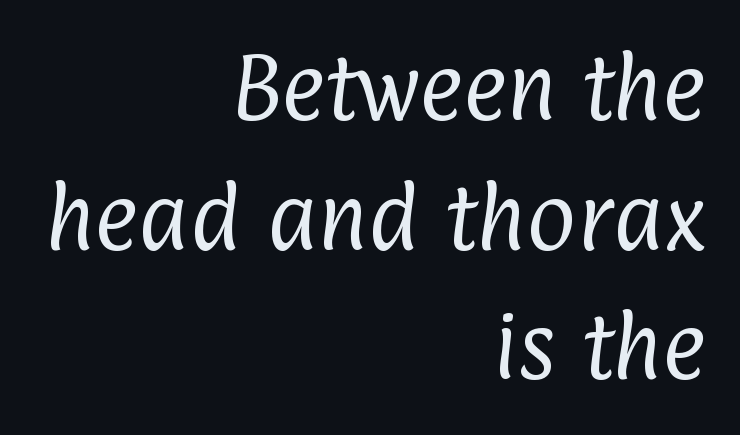
Q: Is the text bold? A: No.
Q: Is the typeface a serif or a sans-serif typeface? A: Sans-serif.
Q: Is the text underlined? A: No.
Q: How is the paragraph aligned? A: Right-aligned.
Q: Is the spacing between letters normal or unusually wide? A: Normal.
Q: Width (condensed, normal, or wide)? A: Condensed.
Q: Stroke contrast? A: Low.
Q: x-height? A: Medium.
Q: Monospaced? A: No.
